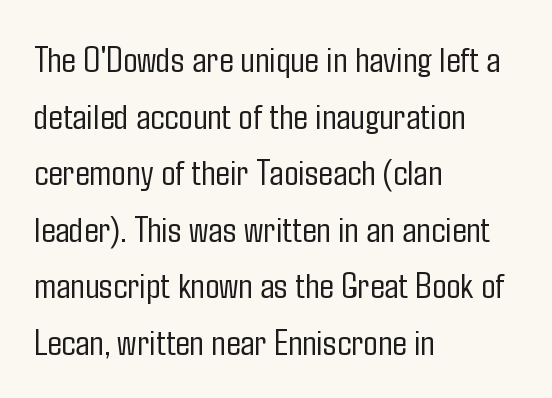
Q: Is the text bold? A: No.
Q: Is the text italic (slanted)? A: No, it is upright.
Q: Is the typeface a serif or a sans-serif typeface? A: Sans-serif.
Q: Is the text underlined? A: No.
Q: How is the paragraph aligned? A: Left-aligned.
Q: Is the spacing between letters normal or unusually wide? A: Normal.
Q: Is the spacing between lines tight, normal or loose? A: Normal.
Q: Width (condensed, normal, or wide)? A: Condensed.
Q: Stroke contrast? A: Low.
Q: x-height? A: Medium.
Q: Monospaced? A: No.
